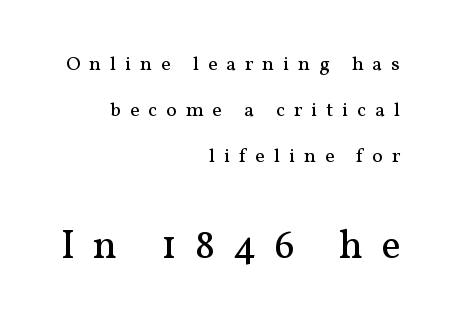
The image shows 40 px regular-weight serif type, upright; set right-aligned, loose line spacing (2.29x), unusually wide letter spacing (+0.45 em), not underlined; the second (bottom) block is 2.0x larger; medium stroke contrast and a medium x-height.
